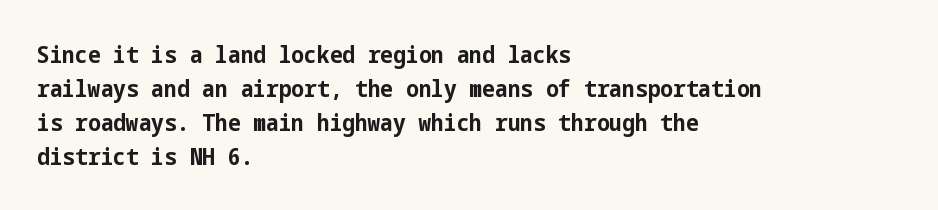
Q: Is the text bold? A: Yes.
Q: Is the text italic (slanted)? A: No, it is upright.
Q: Is the text underlined? A: No.
Q: How is the paragraph aligned? A: Left-aligned.
Q: Is the spacing between letters normal or unusually wide? A: Normal.
Q: Is the spacing between lines tight, normal or loose? A: Normal.
